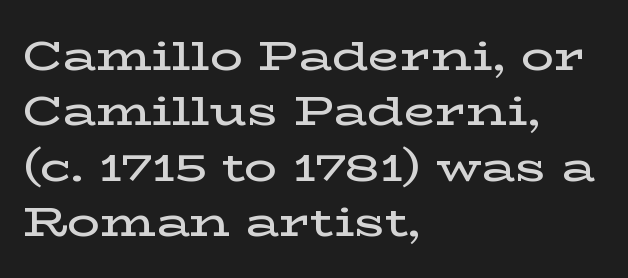
The image shows 41 px semibold, wide serif type, upright; set left-aligned, normal line spacing (1.35x), normal letter spacing, not underlined; low stroke contrast and a medium x-height.
